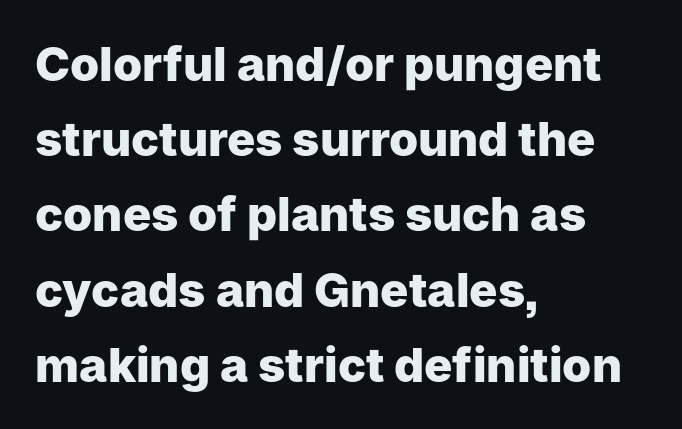
{"serif": "no", "italic": "no", "bold": "yes", "weight": "heavy", "width": "normal", "stroke_contrast": "low", "x_height": "medium", "monospaced": "no", "underline": "no", "align": "left", "line_spacing": "normal", "line_spacing_ratio": 1.6, "letter_spacing": "normal", "letter_spacing_em": 0.0, "glyph_px": 47}
